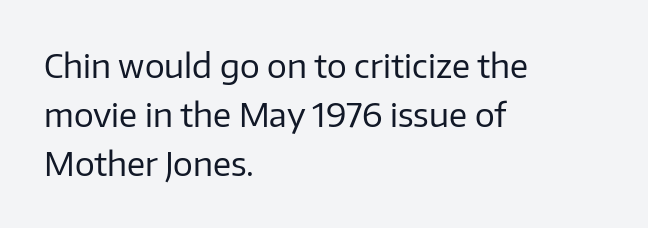
The image shows 33 px regular-weight sans-serif type, upright; set left-aligned, normal line spacing (1.48x), normal letter spacing, not underlined; low stroke contrast and a medium x-height.
